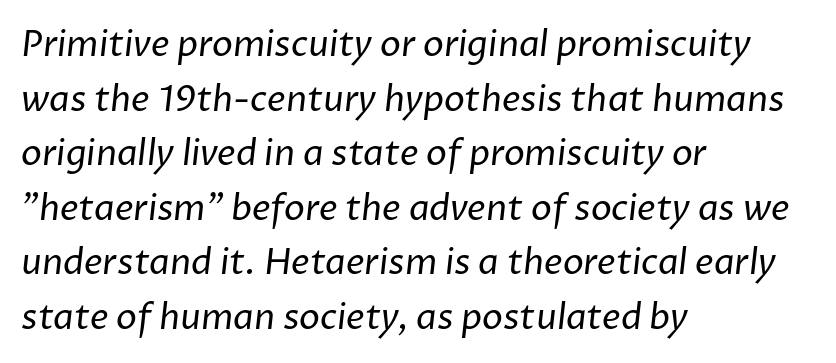
The image shows 35 px regular-weight sans-serif type; set left-aligned, normal line spacing (1.56x), normal letter spacing, not underlined; low stroke contrast and a medium x-height.
